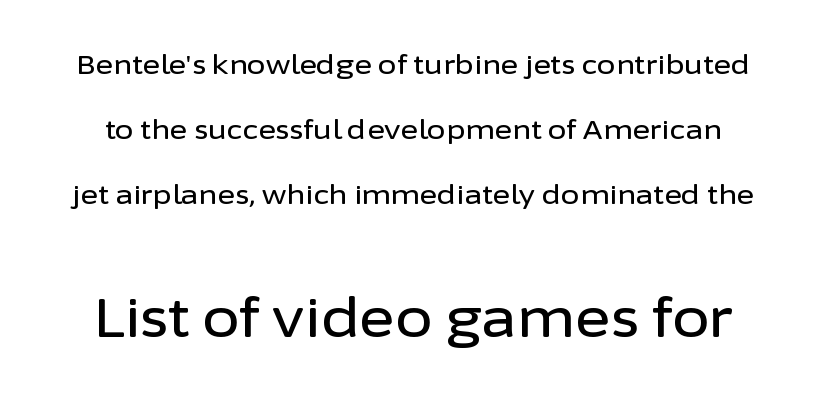
{"serif": "no", "italic": "no", "width": "normal", "stroke_contrast": "low", "x_height": "medium", "monospaced": "no", "underline": "no", "line_spacing": "loose", "line_spacing_ratio": 2.4, "letter_spacing": "normal", "letter_spacing_em": 0.0, "larger_block": "second", "size_ratio": 2.0, "glyph_px": 54}
